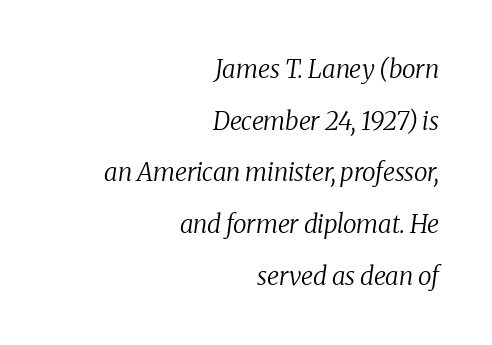
{"italic": "yes", "lean": "right", "slant_degrees": 8, "bold": "no", "underline": "no", "align": "right", "line_spacing": "loose", "line_spacing_ratio": 2.07, "letter_spacing": "normal", "letter_spacing_em": 0.0, "glyph_px": 25}
